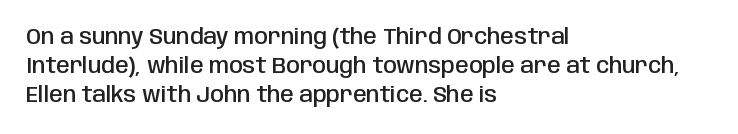
{"italic": "no", "bold": "semi", "underline": "no", "align": "left", "line_spacing": "normal", "line_spacing_ratio": 1.31, "letter_spacing": "normal", "letter_spacing_em": 0.0, "glyph_px": 22}
